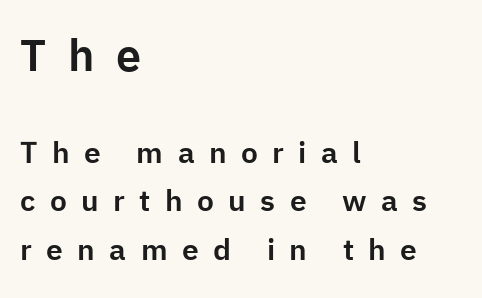
The image shows 45 px sans-serif type, upright; set left-aligned, normal line spacing (1.62x), unusually wide letter spacing (+0.48 em), not underlined; the first (top) block is 1.5x larger; low stroke contrast and a medium x-height.
